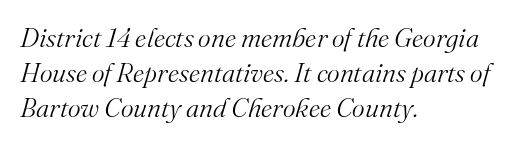
Q: Is the text bold? A: No.
Q: Is the text italic (slanted)? A: Yes, it leans right by about 16 degrees.
Q: Is the text underlined? A: No.
Q: How is the paragraph aligned? A: Left-aligned.
Q: Is the spacing between letters normal or unusually wide? A: Normal.
Q: Is the spacing between lines tight, normal or loose? A: Normal.
